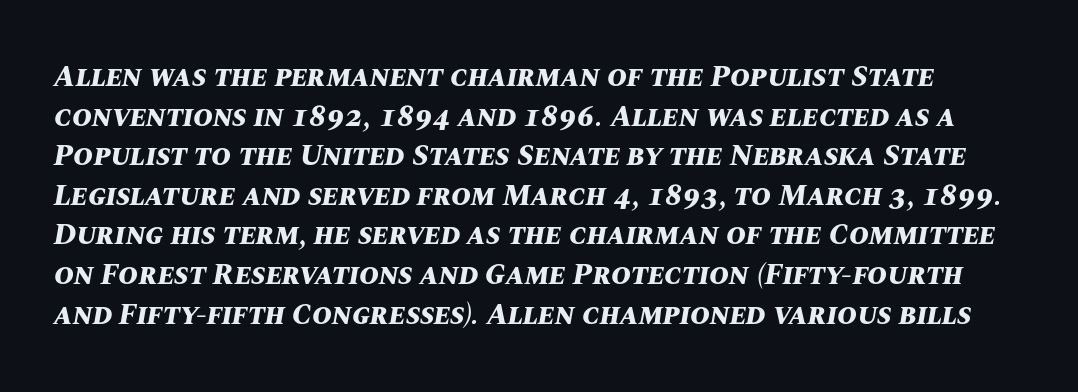
Q: Is the text bold? A: Yes.
Q: Is the text italic (slanted)? A: Yes, it leans right by about 10 degrees.
Q: Is the text underlined? A: No.
Q: Is the spacing between letters normal or unusually wide? A: Normal.
Q: Is the spacing between lines tight, normal or loose? A: Normal.
Q: Width (condensed, normal, or wide)? A: Normal.
Q: Stroke contrast? A: Medium.
Q: x-height? A: Large.
Q: Monospaced? A: No.
